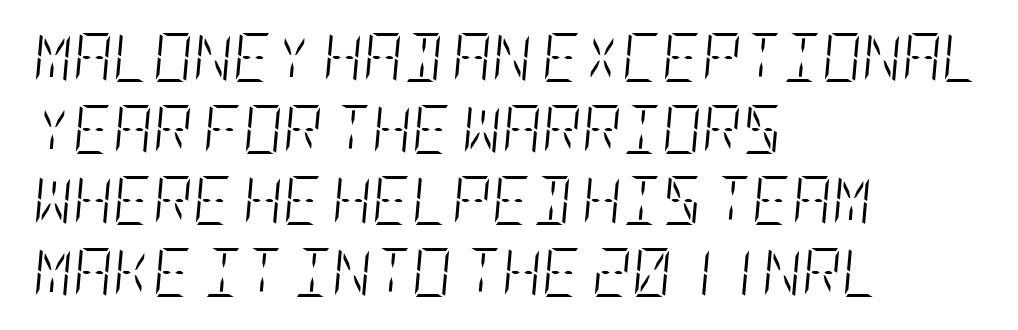
{"italic": "yes", "lean": "right", "slant_degrees": 5, "bold": "no", "weight": "light", "width": "condensed", "stroke_contrast": "low", "x_height": "large", "underline": "no", "align": "left", "line_spacing": "normal", "line_spacing_ratio": 1.46, "letter_spacing": "normal", "letter_spacing_em": 0.0, "glyph_px": 49}
